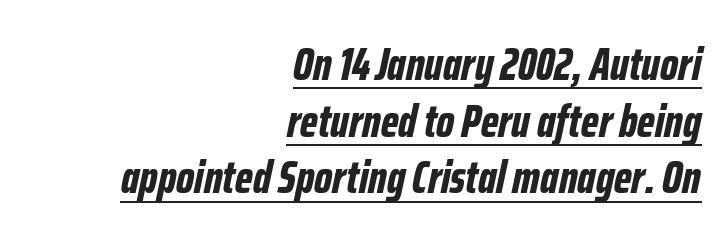
This sample uses plain, unmodified letter spacing. The passage is arranged like a letterhead date or caption credit — flush right. Heavy, bold letterforms. Posture: slanted. Beneath each row of characters lies a ruled line.
